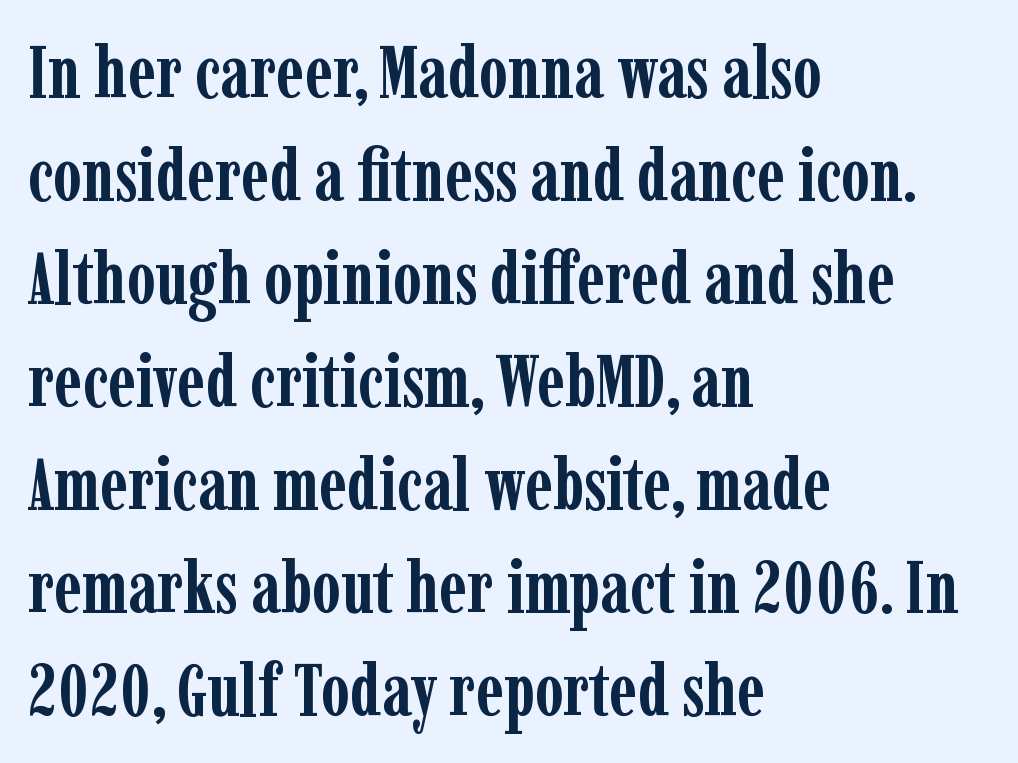
{"serif": "yes", "italic": "no", "bold": "yes", "weight": "semibold", "width": "condensed", "stroke_contrast": "low", "x_height": "medium", "monospaced": "no", "underline": "no", "align": "left", "line_spacing": "normal", "line_spacing_ratio": 1.41, "letter_spacing": "normal", "letter_spacing_em": 0.0, "glyph_px": 73}
